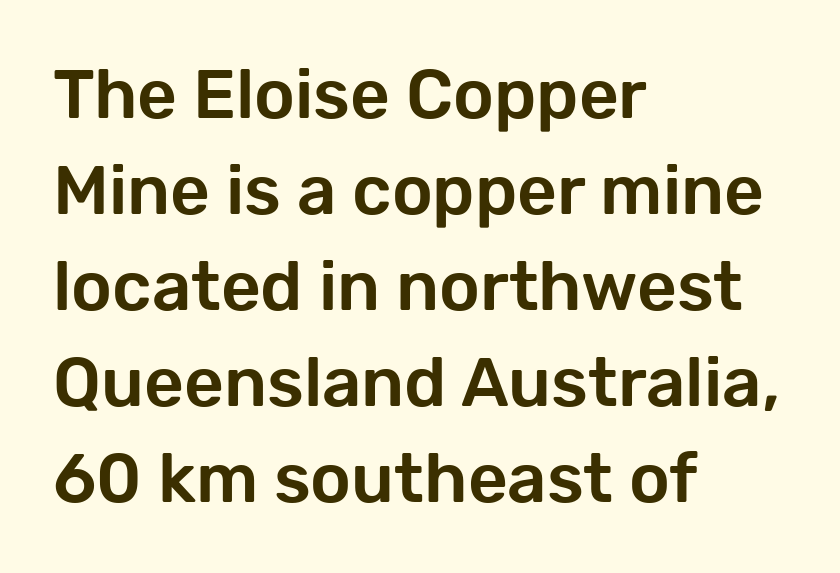
The image shows 69 px sans-serif type, upright; set left-aligned, normal line spacing (1.39x), normal letter spacing, not underlined; low stroke contrast and a medium x-height.
